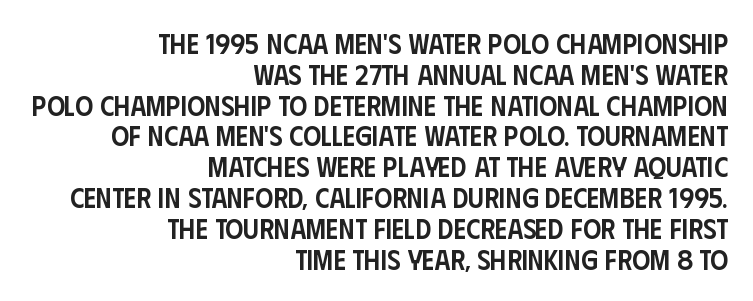
Q: Is the text bold? A: Semi-bold.
Q: Is the text italic (slanted)? A: No, it is upright.
Q: Is the typeface a serif or a sans-serif typeface? A: Sans-serif.
Q: Is the text underlined? A: No.
Q: How is the paragraph aligned? A: Right-aligned.
Q: Is the spacing between letters normal or unusually wide? A: Normal.
Q: Is the spacing between lines tight, normal or loose? A: Tight.
Q: Width (condensed, normal, or wide)? A: Condensed.
Q: Stroke contrast? A: Low.
Q: x-height? A: Large.
Q: Monospaced? A: No.
